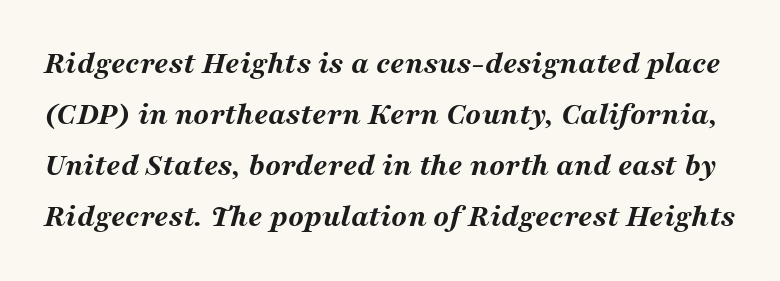
The image shows 32 px bold, wide type, italic (leaning right); set normal line spacing (1.59x), normal letter spacing, not underlined; medium stroke contrast and a medium x-height.
